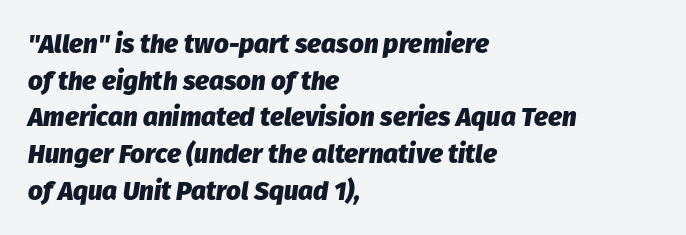
Emphasis-style slanted type is in use. Unmarked baselines from the first word to the last. Horizontal bands of white between lines are of average thickness. The lines are quadded left.
